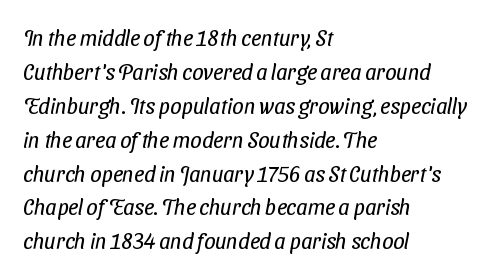
The image shows 22 px text type; set left-aligned, normal line spacing (1.54x), normal letter spacing, not underlined.
